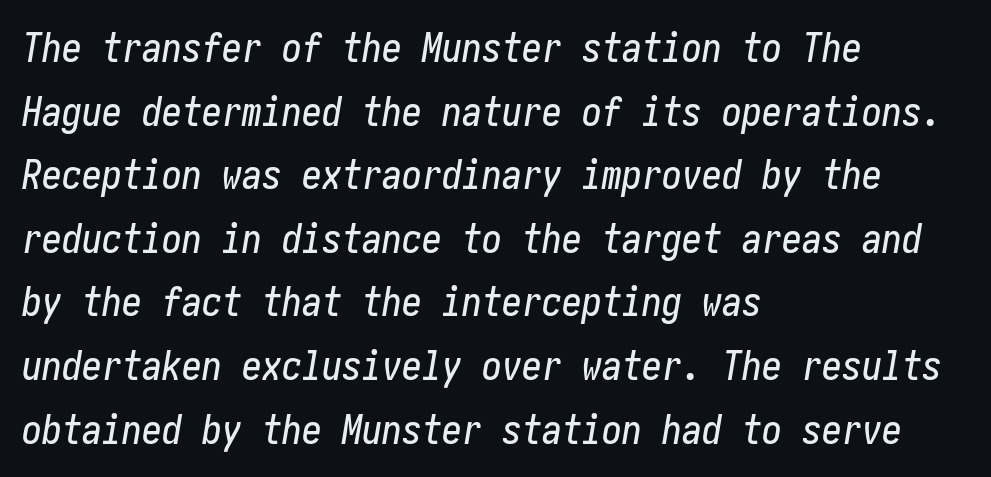
The image shows 40 px condensed type, italic (leaning right); set left-aligned, normal line spacing (1.59x), normal letter spacing, not underlined; low stroke contrast and a medium x-height.
